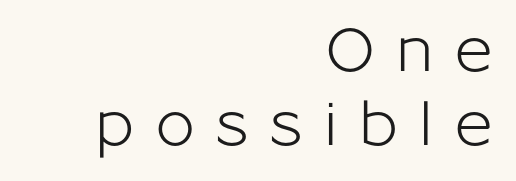
The image shows 60 px sans-serif type, upright; set right-aligned, line spacing 1.24x, unusually wide letter spacing (+0.33 em), not underlined; low stroke contrast and a medium x-height.
